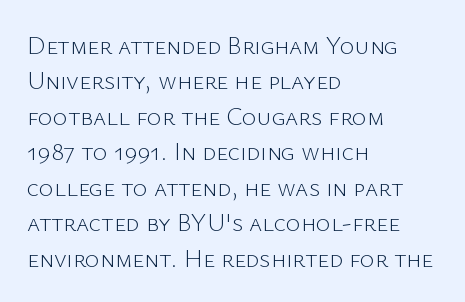
{"italic": "no", "bold": "no", "underline": "no", "align": "left", "line_spacing": "normal", "line_spacing_ratio": 1.42, "letter_spacing": "normal", "letter_spacing_em": 0.0, "glyph_px": 25}
